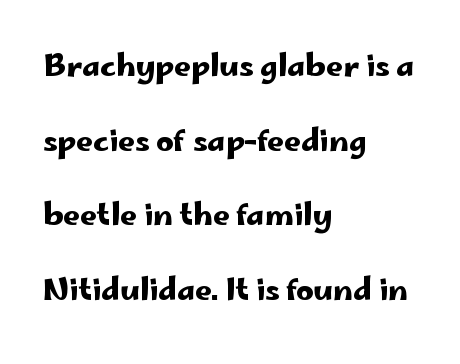
Each row of text sits above clean, open space. Leftover space on each line is placed entirely after the last word. Posture: straight, roman, zero tilt. The glyphs in this specimen are sans serif. Look at the tracking — it's just the regular setting, nothing added. Interline gaps are noticeably wide in this sample.
